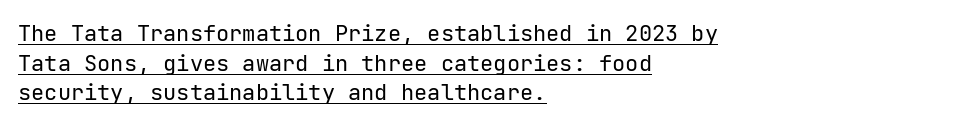
The image shows 22 px text type, upright; set left-aligned, normal line spacing (1.35x), normal letter spacing, underlined.
